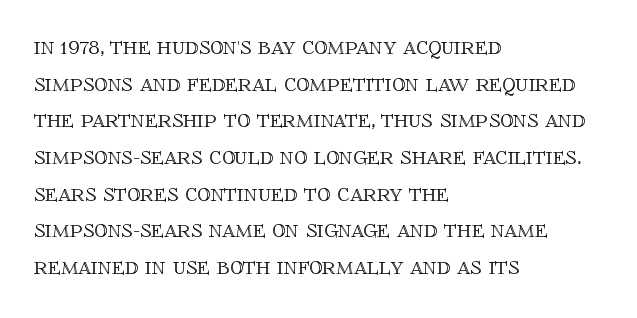
Q: Is the text italic (slanted)? A: No, it is upright.
Q: Is the text underlined? A: No.
Q: How is the paragraph aligned? A: Left-aligned.
Q: Is the spacing between letters normal or unusually wide? A: Normal.
Q: Is the spacing between lines tight, normal or loose? A: Normal.
